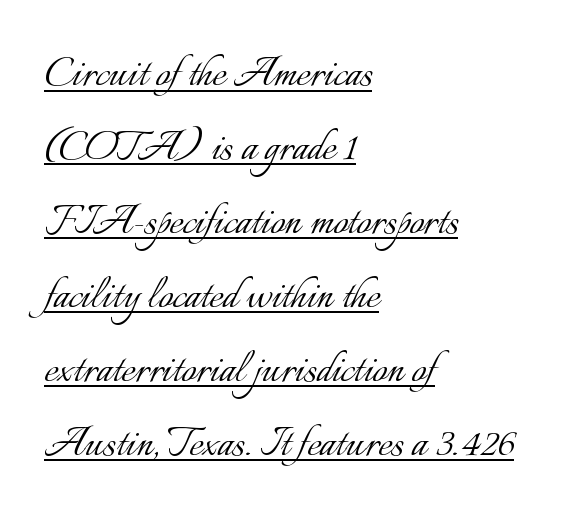
{"bold": "no", "weight": "light", "width": "normal", "stroke_contrast": "low", "x_height": "small", "monospaced": "no", "underline": "yes", "align": "left", "line_spacing": "normal", "line_spacing_ratio": 1.45, "letter_spacing": "normal", "letter_spacing_em": 0.0, "glyph_px": 51}
